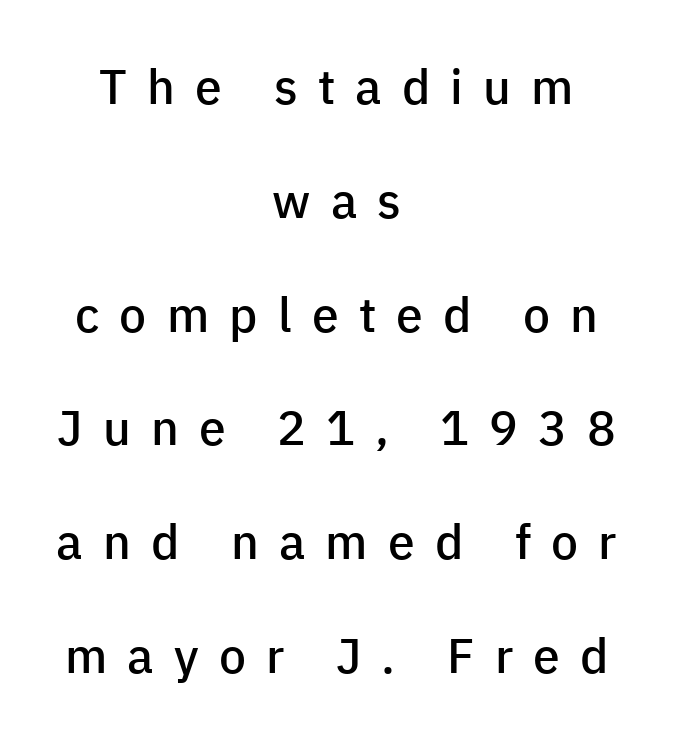
Q: Is the text bold? A: Semi-bold.
Q: Is the text italic (slanted)? A: No, it is upright.
Q: Is the typeface a serif or a sans-serif typeface? A: Sans-serif.
Q: Is the text underlined? A: No.
Q: How is the paragraph aligned? A: Centered.
Q: Is the spacing between letters normal or unusually wide? A: Unusually wide.
Q: Is the spacing between lines tight, normal or loose? A: Loose.
Q: Width (condensed, normal, or wide)? A: Normal.
Q: Stroke contrast? A: Low.
Q: x-height? A: Medium.
Q: Monospaced? A: No.
